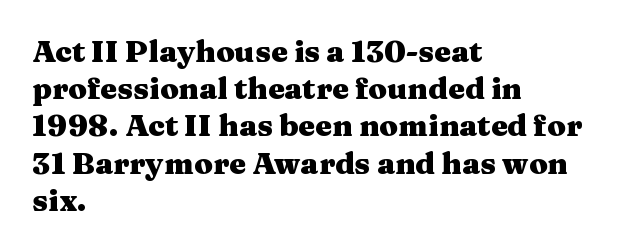
Q: Is the text bold? A: Yes.
Q: Is the text italic (slanted)? A: No, it is upright.
Q: Is the typeface a serif or a sans-serif typeface? A: Serif.
Q: Is the text underlined? A: No.
Q: How is the paragraph aligned? A: Left-aligned.
Q: Is the spacing between letters normal or unusually wide? A: Normal.
Q: Width (condensed, normal, or wide)? A: Wide.
Q: Stroke contrast? A: Medium.
Q: x-height? A: Medium.
Q: Monospaced? A: No.
